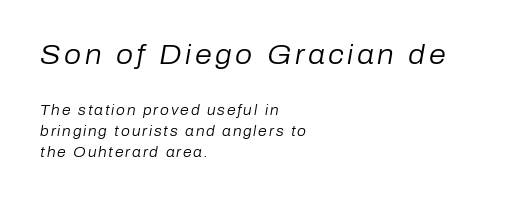
These lines were composed using italics. One glance says typical: line gaps are just what's usual. You get the large type first, then a drop to smaller type. Heft: none added — not bold.
